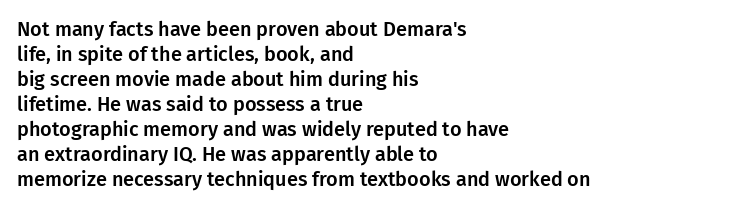
Q: Is the text italic (slanted)? A: No, it is upright.
Q: Is the text underlined? A: No.
Q: How is the paragraph aligned? A: Left-aligned.
Q: Is the spacing between letters normal or unusually wide? A: Normal.
Q: Is the spacing between lines tight, normal or loose? A: Normal.
